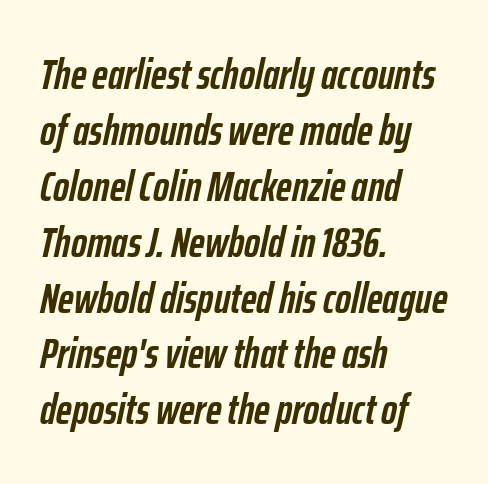
Q: Is the text bold? A: Yes.
Q: Is the text italic (slanted)? A: Yes, it leans right by about 12 degrees.
Q: Is the text underlined? A: No.
Q: How is the paragraph aligned? A: Left-aligned.
Q: Is the spacing between letters normal or unusually wide? A: Normal.
Q: Is the spacing between lines tight, normal or loose? A: Normal.
Q: Width (condensed, normal, or wide)? A: Condensed.
Q: Stroke contrast? A: Low.
Q: x-height? A: Medium.
Q: Monospaced? A: No.
